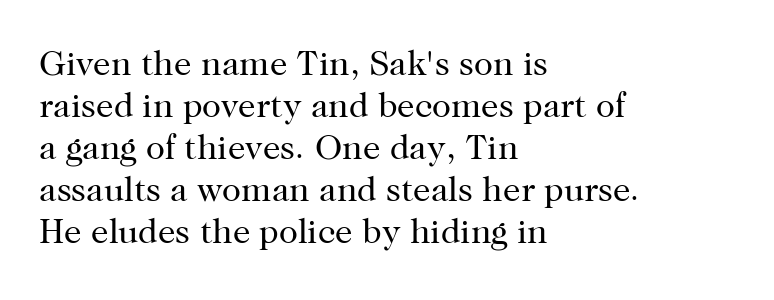
{"serif": "yes", "italic": "no", "bold": "no", "weight": "regular", "width": "normal", "stroke_contrast": "high", "x_height": "medium", "monospaced": "no", "underline": "no", "align": "left", "line_spacing_ratio": 1.2, "letter_spacing": "normal", "letter_spacing_em": 0.0, "glyph_px": 35}
